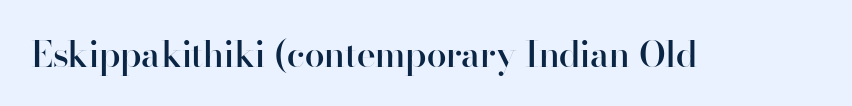
The image shows 36 px semibold sans-serif type, upright; set normal letter spacing, not underlined; high stroke contrast and a small x-height.
